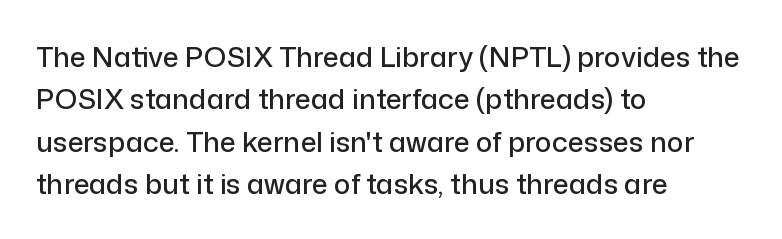
These lines sit exactly where default settings would place them. The rendering keeps characters at their native spacing. Style check: upright. Font category for this specimen: sans-serif. The typesetter chose a ragged-right arrangement here.
